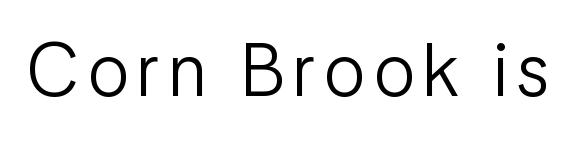
Q: Is the text bold? A: No.
Q: Is the text italic (slanted)? A: No, it is upright.
Q: Is the typeface a serif or a sans-serif typeface? A: Sans-serif.
Q: Is the text underlined? A: No.
Q: Width (condensed, normal, or wide)? A: Condensed.
Q: Stroke contrast? A: Low.
Q: x-height? A: Medium.
Q: Monospaced? A: No.
